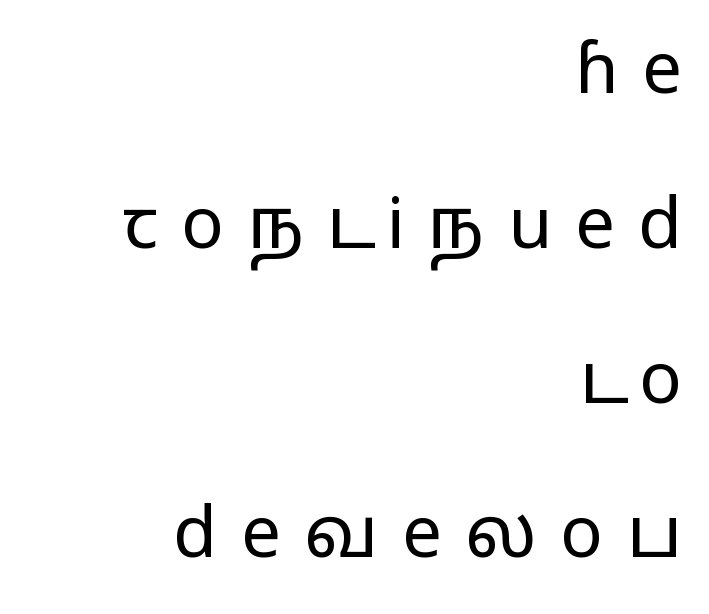
{"serif": "no", "italic": "no", "bold": "no", "weight": "regular", "width": "wide", "stroke_contrast": "low", "x_height": "medium", "monospaced": "no", "underline": "no", "align": "right", "line_spacing": "loose", "line_spacing_ratio": 2.18, "letter_spacing": "wide", "letter_spacing_em": 0.33, "glyph_px": 71}
